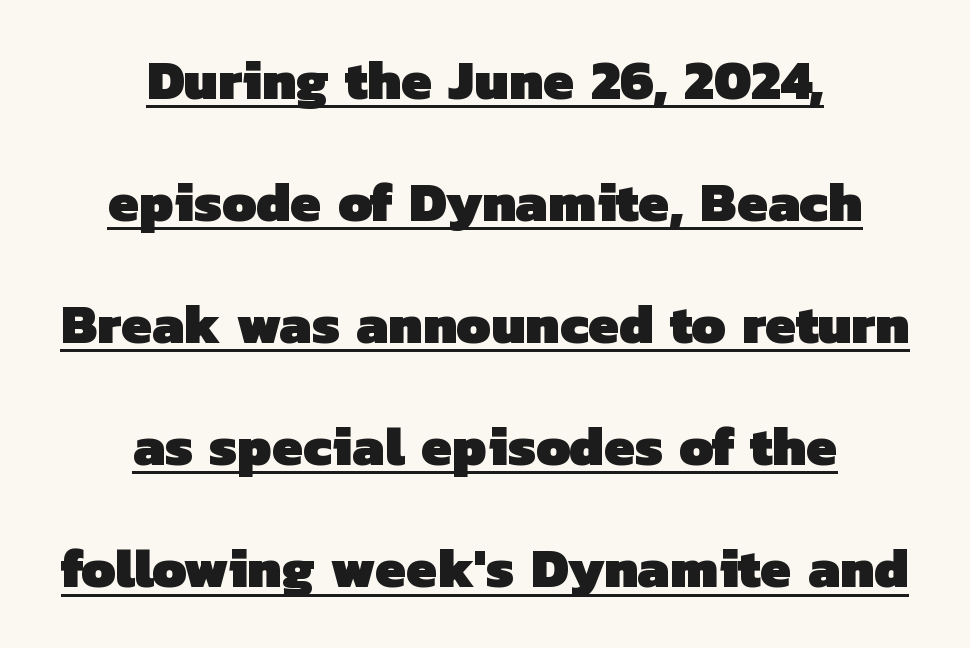
{"serif": "no", "bold": "yes", "weight": "heavy", "width": "normal", "stroke_contrast": "low", "x_height": "medium", "monospaced": "no", "underline": "yes", "align": "center", "line_spacing": "loose", "line_spacing_ratio": 2.22, "letter_spacing": "normal", "letter_spacing_em": 0.0, "glyph_px": 55}
